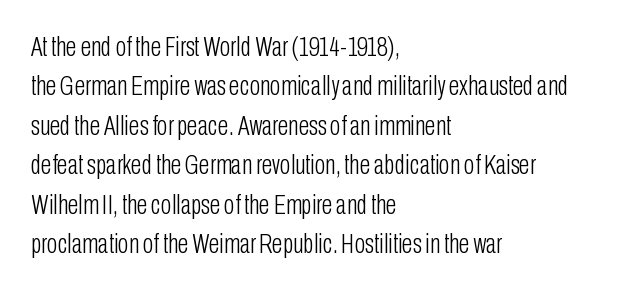
{"serif": "no", "italic": "no", "bold": "no", "weight": "light", "width": "condensed", "stroke_contrast": "low", "x_height": "medium", "monospaced": "no", "underline": "no", "align": "left", "line_spacing": "normal", "line_spacing_ratio": 1.41, "letter_spacing": "normal", "letter_spacing_em": 0.0, "glyph_px": 28}
